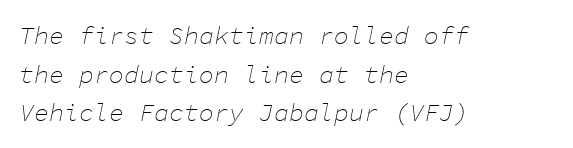
{"italic": "yes", "lean": "right", "slant_degrees": 11, "bold": "no", "underline": "no", "align": "left", "line_spacing": "normal", "line_spacing_ratio": 1.55, "letter_spacing": "normal", "letter_spacing_em": 0.0, "glyph_px": 25}
